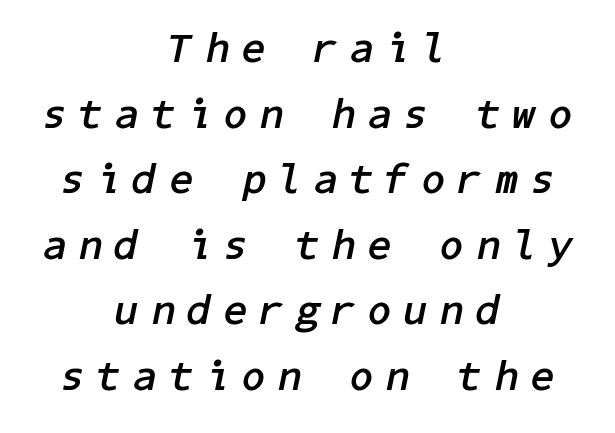
Q: Is the text bold? A: Yes.
Q: Is the text italic (slanted)? A: Yes, it leans right by about 11 degrees.
Q: Is the text underlined? A: No.
Q: How is the paragraph aligned? A: Centered.
Q: Is the spacing between letters normal or unusually wide? A: Unusually wide.
Q: Is the spacing between lines tight, normal or loose? A: Normal.
Q: Width (condensed, normal, or wide)? A: Normal.
Q: Stroke contrast? A: Low.
Q: x-height? A: Medium.
